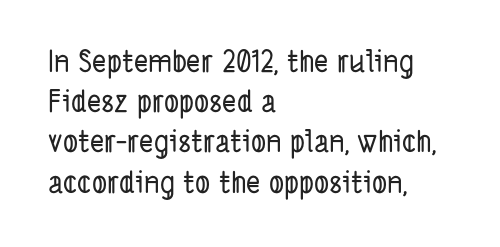
{"serif": "no", "width": "condensed", "stroke_contrast": "low", "x_height": "medium", "monospaced": "no", "underline": "no", "align": "left", "line_spacing": "normal", "line_spacing_ratio": 1.34, "letter_spacing": "normal", "letter_spacing_em": 0.0, "glyph_px": 30}
